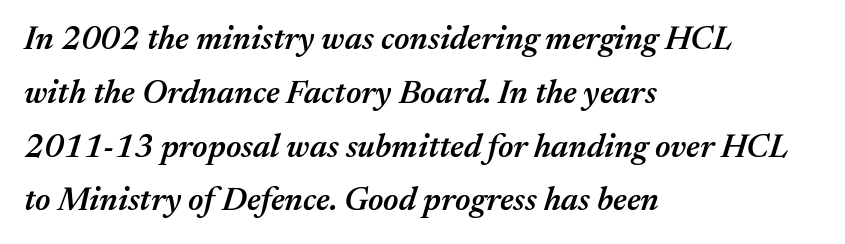
{"italic": "yes", "lean": "right", "slant_degrees": 17, "bold": "semi", "weight": "semibold", "width": "normal", "stroke_contrast": "medium", "x_height": "medium", "monospaced": "no", "underline": "no", "align": "left", "line_spacing": "normal", "line_spacing_ratio": 1.63, "letter_spacing": "normal", "letter_spacing_em": 0.0, "glyph_px": 33}
